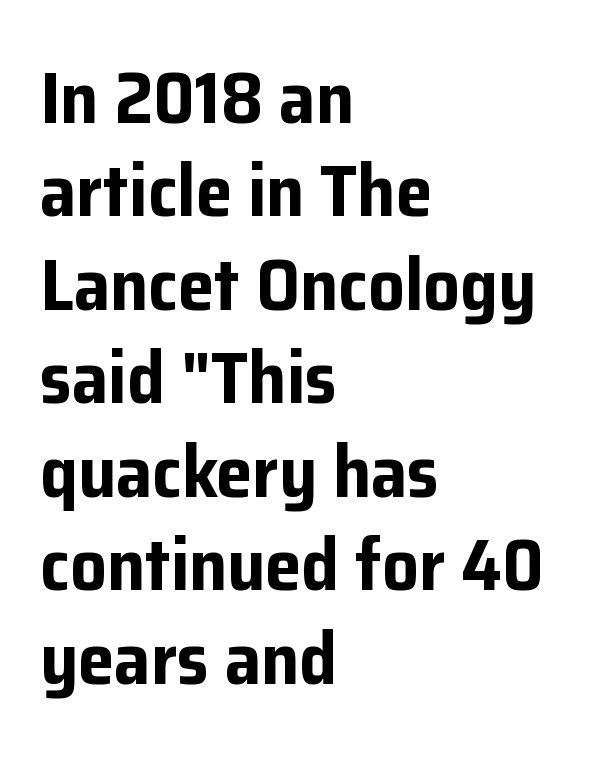
The image shows 73 px bold sans-serif type, upright; set left-aligned, normal line spacing (1.28x), normal letter spacing, not underlined; low stroke contrast and a medium x-height.
